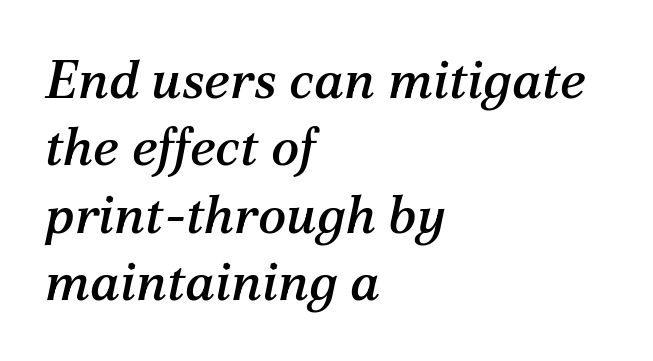
A typesetter would mark this as italic. Type style note: has serifs. The space beneath each line is pristine and unruled. Note the varied advance widths — an 'i' is clearly narrower than an 'm'. Does extra space separate the letters? No, they use regular spacing.
